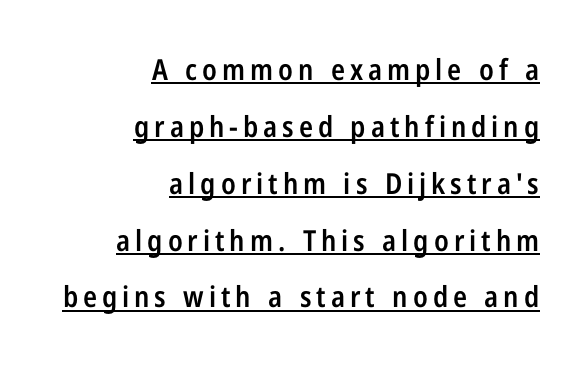
Classification — sans serif. The letters stand straight up with perfectly vertical stems. Where is the straight margin? On the right. Proportional: the letters do not fall into vertical columns.
